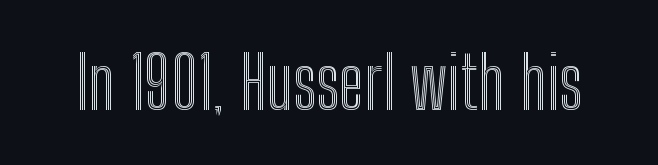
Check under the words: just untouched page. Words appear dense and cohesive because spacing is normal. A roman cut, with each character standing at attention. Character widths vary here, with narrow letters taking less room than wide ones.
